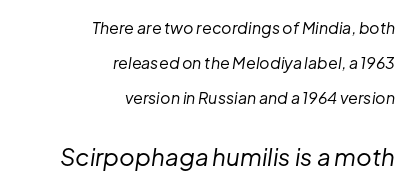
The image shows 24 px text type, italic (leaning right); set right-aligned, loose line spacing (2.18x), normal letter spacing, not underlined; the second (bottom) block is 1.5x larger.
